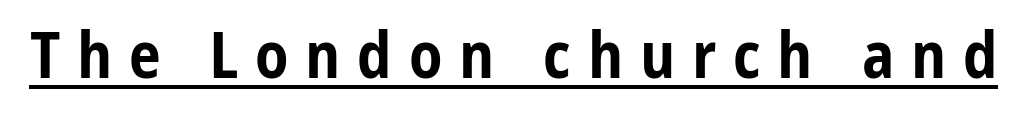
Q: Is the text bold? A: Yes.
Q: Is the text italic (slanted)? A: No, it is upright.
Q: Is the typeface a serif or a sans-serif typeface? A: Sans-serif.
Q: Is the text underlined? A: Yes.
Q: Is the spacing between letters normal or unusually wide? A: Unusually wide.
Q: Width (condensed, normal, or wide)? A: Condensed.
Q: Stroke contrast? A: Low.
Q: x-height? A: Medium.
Q: Monospaced? A: No.
